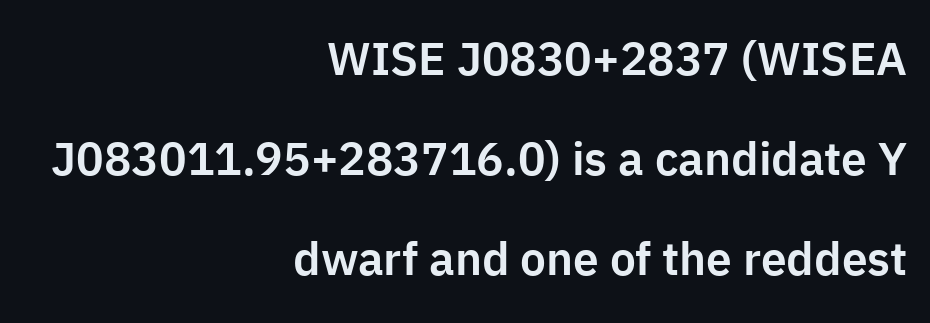
The space between consecutive lines is lavish. The paragraph shown leans on its right margin. The words here are not underlined. Note the varied advance widths — an 'i' is clearly narrower than an 'm'. Designer's note — italics off, roman on.
